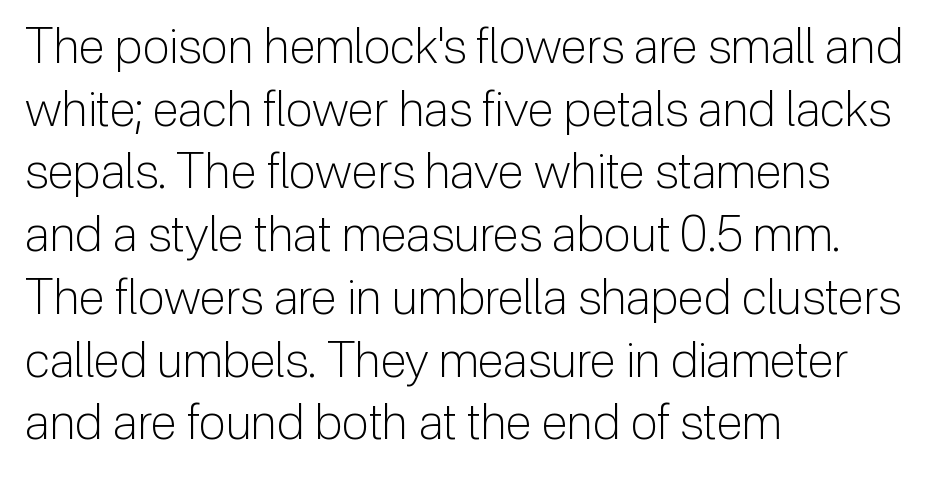
{"serif": "no", "italic": "no", "bold": "no", "weight": "light", "width": "normal", "stroke_contrast": "low", "x_height": "medium", "monospaced": "no", "underline": "no", "align": "left", "line_spacing": "normal", "line_spacing_ratio": 1.28, "letter_spacing": "normal", "letter_spacing_em": 0.0, "glyph_px": 49}
